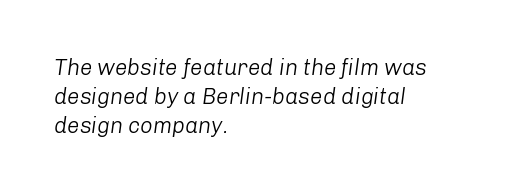
Q: Is the text bold? A: No.
Q: Is the text italic (slanted)? A: Yes, it leans right by about 8 degrees.
Q: Is the text underlined? A: No.
Q: How is the paragraph aligned? A: Left-aligned.
Q: Is the spacing between letters normal or unusually wide? A: Normal.
Q: Is the spacing between lines tight, normal or loose? A: Normal.
